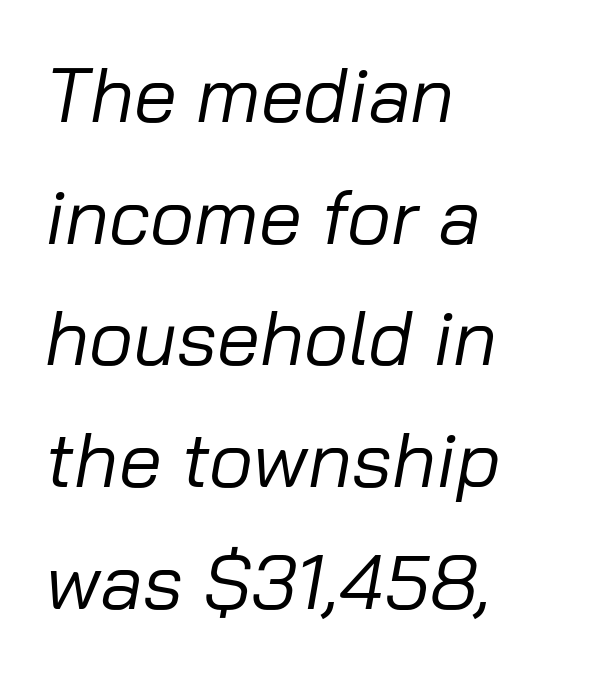
The image shows 77 px regular-weight type, italic (leaning right); set left-aligned, normal line spacing (1.58x), normal letter spacing, not underlined; low stroke contrast and a medium x-height.
